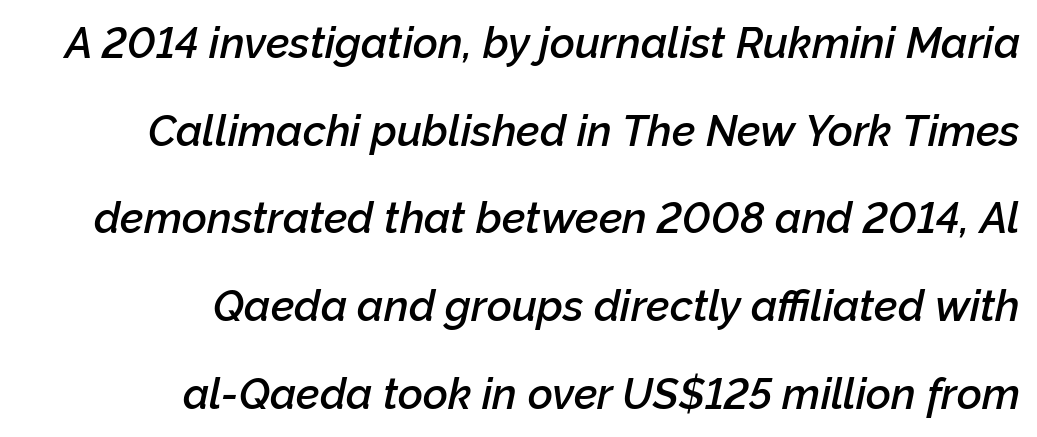
The image shows 43 px semibold type, italic (leaning right); set right-aligned, loose line spacing (2.04x), normal letter spacing, not underlined; low stroke contrast and a medium x-height.
